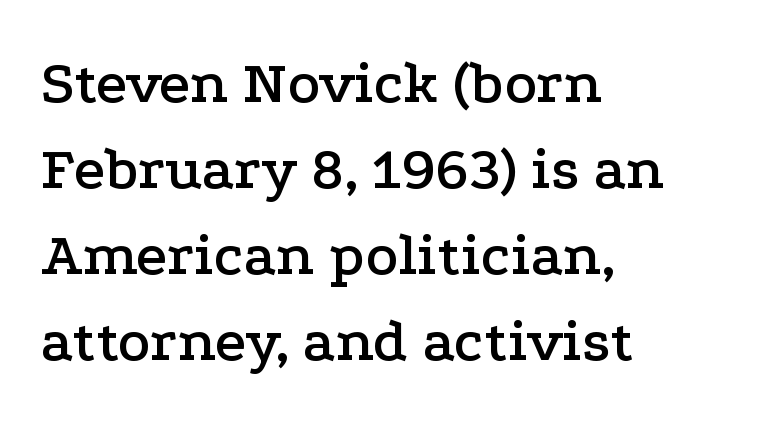
Posture: upright roman. These lines sit exactly where default settings would place them. The passage is arranged the way most books set body copy — flush left. Honestly, the letter spacing is just normal — you wouldn't notice it.
